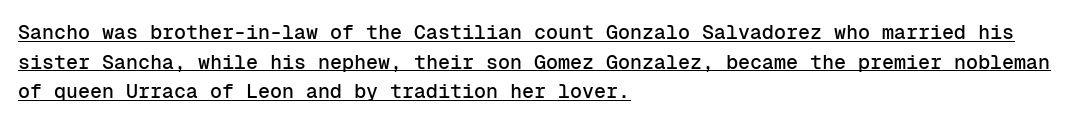
The passage shown stacks its lines at a standard gap. Nobody touched the tracking dial on this one. These characters rest on top of a visible drawn line. Italic? Not at all — the glyphs are vertical. In CSS terms this would be text-align: left.
